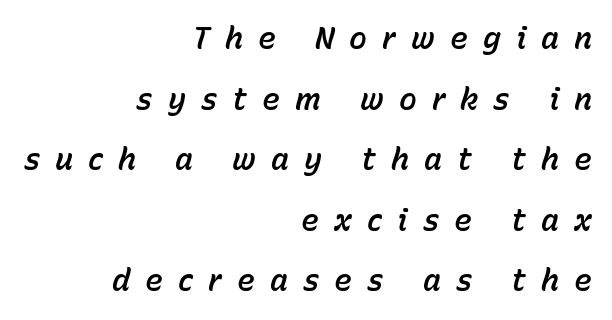
{"italic": "yes", "lean": "right", "slant_degrees": 15, "width": "normal", "stroke_contrast": "low", "x_height": "medium", "monospaced": "no", "underline": "no", "align": "right", "line_spacing": "loose", "line_spacing_ratio": 2.02, "letter_spacing": "wide", "letter_spacing_em": 0.5, "glyph_px": 30}
